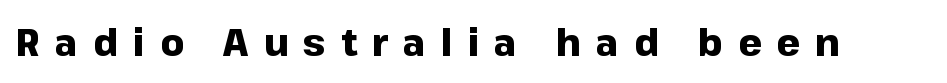
Q: Is the text bold? A: Yes.
Q: Is the text italic (slanted)? A: No, it is upright.
Q: Is the typeface a serif or a sans-serif typeface? A: Sans-serif.
Q: Is the text underlined? A: No.
Q: Is the spacing between letters normal or unusually wide? A: Unusually wide.
Q: Width (condensed, normal, or wide)? A: Normal.
Q: Stroke contrast? A: Low.
Q: x-height? A: Medium.
Q: Monospaced? A: No.
